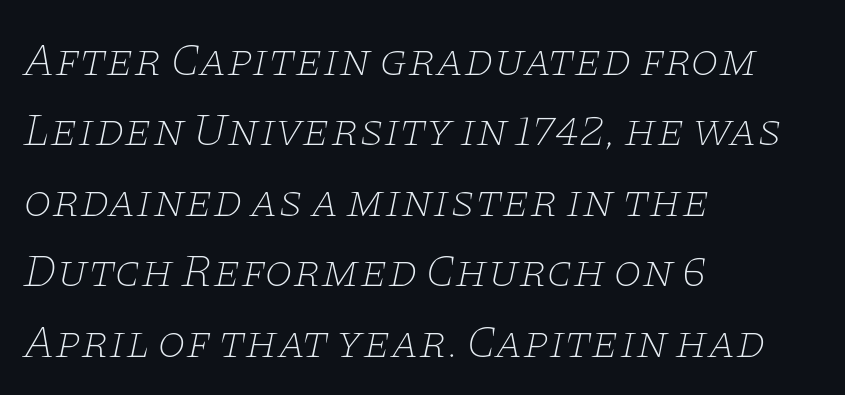
The image shows 46 px thin, wide serif type, italic (leaning right); set left-aligned, normal line spacing (1.53x), normal letter spacing, not underlined; low stroke contrast and a large x-height.
